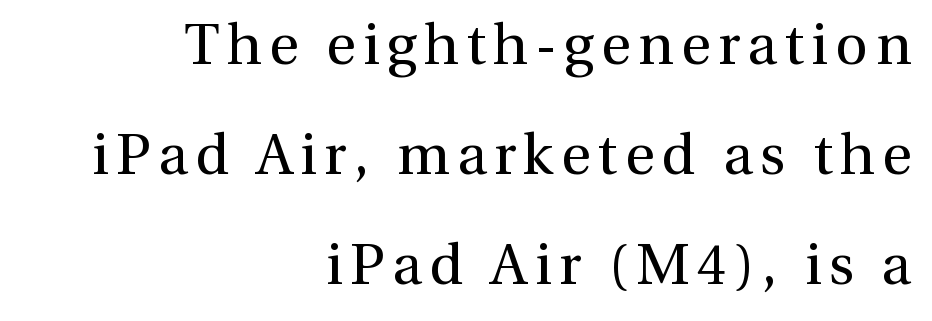
A student would call this right alignment; a typographer would say flush right, rag left. Just letters on the line, the space beneath them empty. Style check: upright. Proportional: the letters do not fall into vertical columns. The vertical gap from one line to the next is large.
